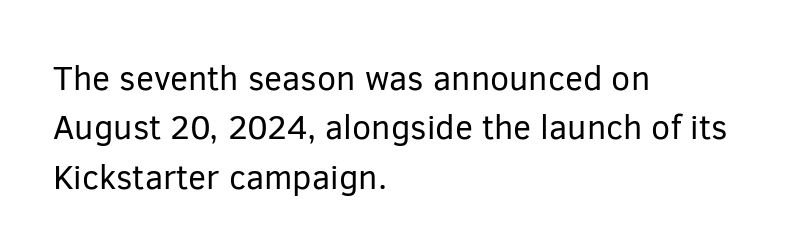
Q: Is the text bold? A: No.
Q: Is the text italic (slanted)? A: No, it is upright.
Q: Is the typeface a serif or a sans-serif typeface? A: Sans-serif.
Q: Is the text underlined? A: No.
Q: How is the paragraph aligned? A: Left-aligned.
Q: Is the spacing between letters normal or unusually wide? A: Normal.
Q: Is the spacing between lines tight, normal or loose? A: Normal.
Q: Width (condensed, normal, or wide)? A: Normal.
Q: Stroke contrast? A: Low.
Q: x-height? A: Medium.
Q: Monospaced? A: No.
